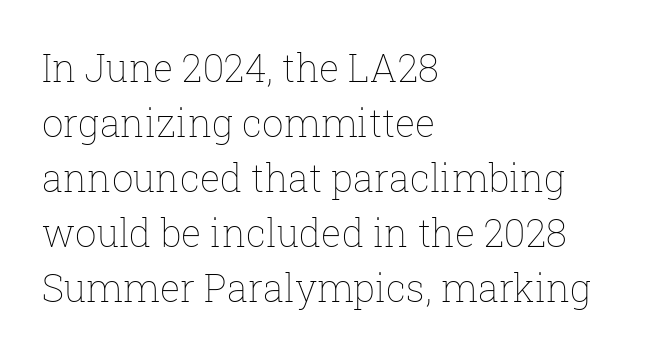
Q: Is the text bold? A: No.
Q: Is the text italic (slanted)? A: No, it is upright.
Q: Is the text underlined? A: No.
Q: How is the paragraph aligned? A: Left-aligned.
Q: Is the spacing between letters normal or unusually wide? A: Normal.
Q: Is the spacing between lines tight, normal or loose? A: Normal.
Q: Width (condensed, normal, or wide)? A: Normal.
Q: Stroke contrast? A: Low.
Q: x-height? A: Medium.
Q: Monospaced? A: No.
